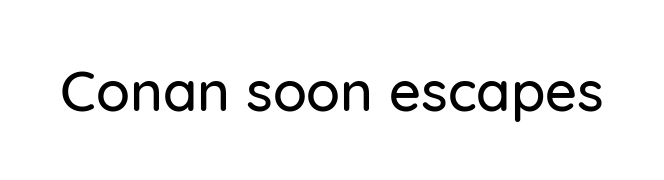
Q: Is the text italic (slanted)? A: No, it is upright.
Q: Is the typeface a serif or a sans-serif typeface? A: Sans-serif.
Q: Is the text underlined? A: No.
Q: Is the spacing between letters normal or unusually wide? A: Normal.
Q: Width (condensed, normal, or wide)? A: Normal.
Q: Stroke contrast? A: Low.
Q: x-height? A: Medium.
Q: Monospaced? A: No.
